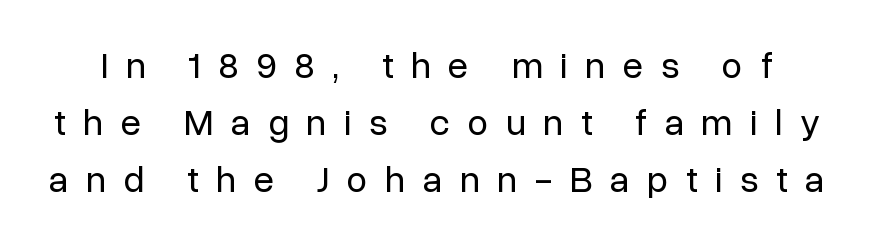
The image shows 37 px regular-weight sans-serif type, upright; set normal line spacing (1.54x), unusually wide letter spacing (+0.48 em), not underlined; low stroke contrast and a medium x-height.
